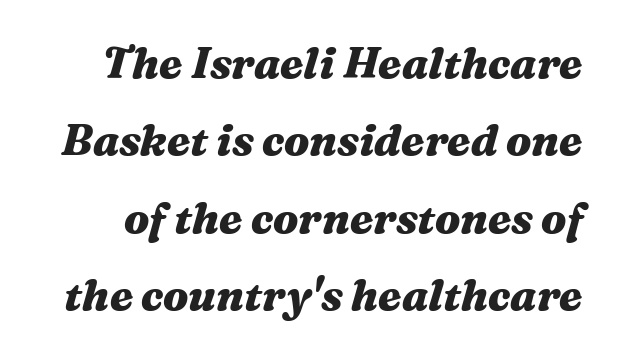
{"italic": "yes", "lean": "right", "slant_degrees": 16, "bold": "yes", "weight": "heavy", "width": "wide", "stroke_contrast": "medium", "x_height": "medium", "monospaced": "no", "underline": "no", "line_spacing_ratio": 1.8, "letter_spacing": "normal", "letter_spacing_em": 0.0, "glyph_px": 43}
